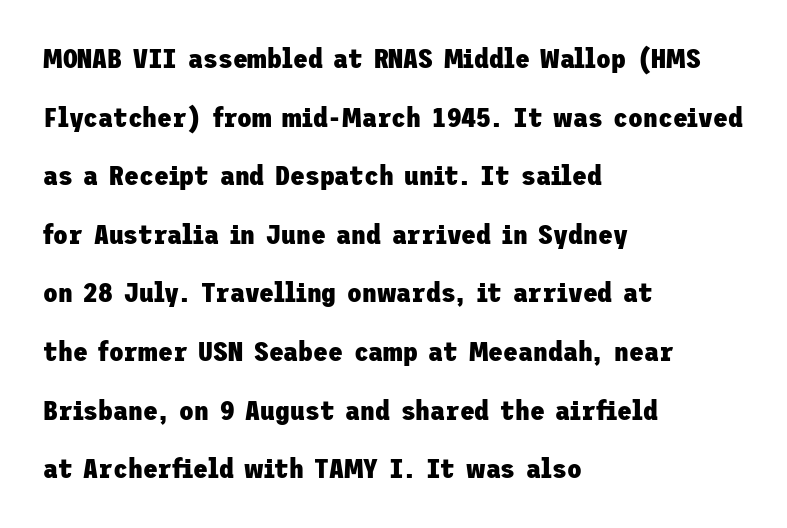
Q: Is the text bold? A: Yes.
Q: Is the text italic (slanted)? A: No, it is upright.
Q: Is the text underlined? A: No.
Q: How is the paragraph aligned? A: Left-aligned.
Q: Is the spacing between letters normal or unusually wide? A: Normal.
Q: Is the spacing between lines tight, normal or loose? A: Loose.
